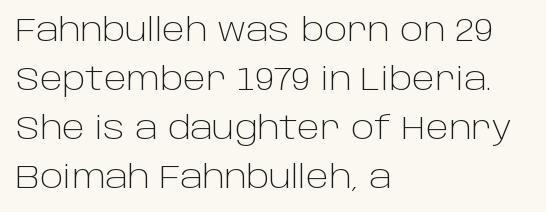
This is sans-serif lettering, the kind often seen on screens and signage. Vertically, the passage feels balanced, rows spaced as you'd expect. The typesetting does not lean heavy: it is not bold. The horizontal fit of the characters is conventional and even. Nobody drew a line under any word here. Proportional: the letters do not fall into vertical columns.
